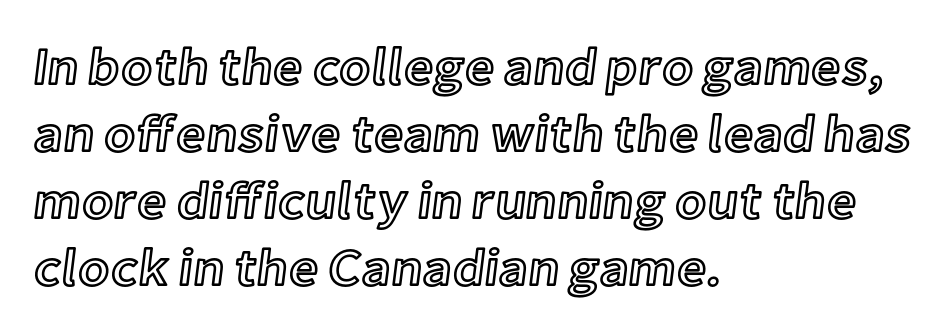
{"width": "normal", "x_height": "medium", "monospaced": "no", "underline": "no", "align": "left", "line_spacing": "normal", "line_spacing_ratio": 1.29, "letter_spacing": "normal", "letter_spacing_em": 0.0, "glyph_px": 52}
